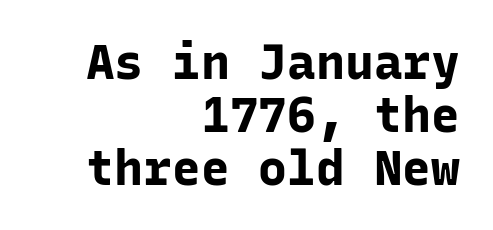
{"serif": "no", "italic": "no", "bold": "yes", "weight": "bold", "width": "normal", "stroke_contrast": "low", "x_height": "medium", "monospaced": "yes", "underline": "no", "align": "right", "line_spacing": "tight", "line_spacing_ratio": 1.1, "letter_spacing": "normal", "letter_spacing_em": 0.0, "glyph_px": 48}
